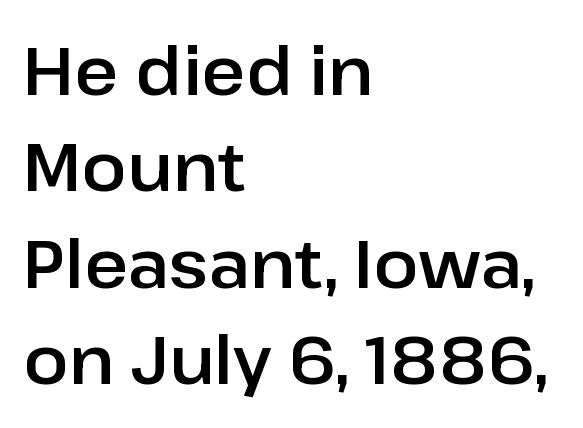
Q: Is the text italic (slanted)? A: No, it is upright.
Q: Is the typeface a serif or a sans-serif typeface? A: Sans-serif.
Q: Is the text underlined? A: No.
Q: How is the paragraph aligned? A: Left-aligned.
Q: Is the spacing between letters normal or unusually wide? A: Normal.
Q: Is the spacing between lines tight, normal or loose? A: Normal.
Q: Width (condensed, normal, or wide)? A: Normal.
Q: Stroke contrast? A: Low.
Q: x-height? A: Medium.
Q: Monospaced? A: No.
